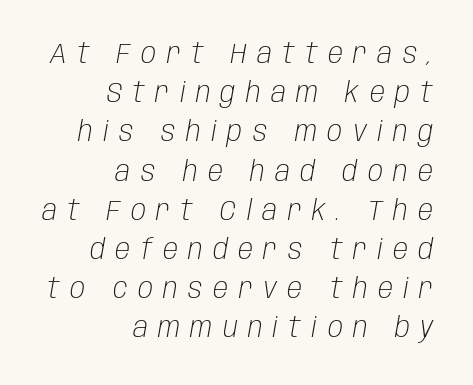
The image shows 28 px light, condensed type, italic (leaning right); set right-aligned, normal line spacing (1.4x), unusually wide letter spacing (+0.37 em), not underlined; low stroke contrast and a large x-height.
